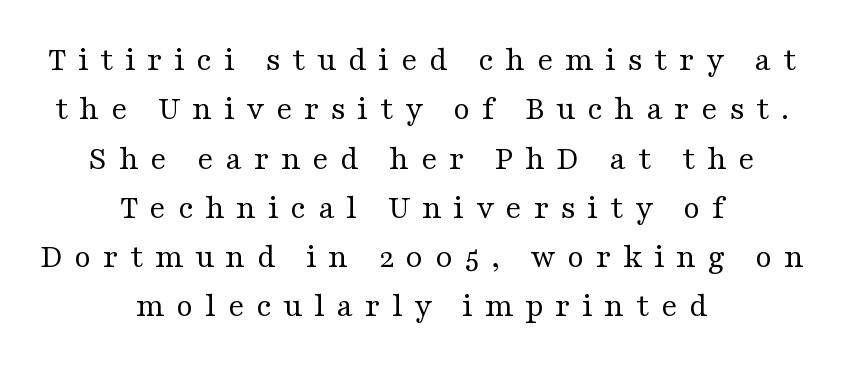
{"serif": "yes", "italic": "no", "bold": "no", "weight": "regular", "width": "wide", "stroke_contrast": "medium", "x_height": "medium", "monospaced": "no", "underline": "no", "align": "center", "line_spacing": "normal", "line_spacing_ratio": 1.45, "letter_spacing": "wide", "letter_spacing_em": 0.34, "glyph_px": 34}
